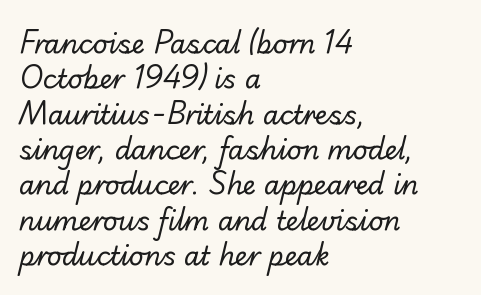
The image shows 26 px text type; set left-aligned, normal line spacing (1.36x), normal letter spacing, not underlined.
